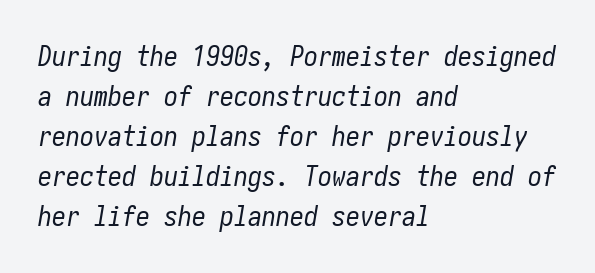
The image shows 28 px regular-weight, condensed type, italic (leaning right); set left-aligned, normal line spacing (1.43x), normal letter spacing, not underlined; low stroke contrast and a medium x-height.
